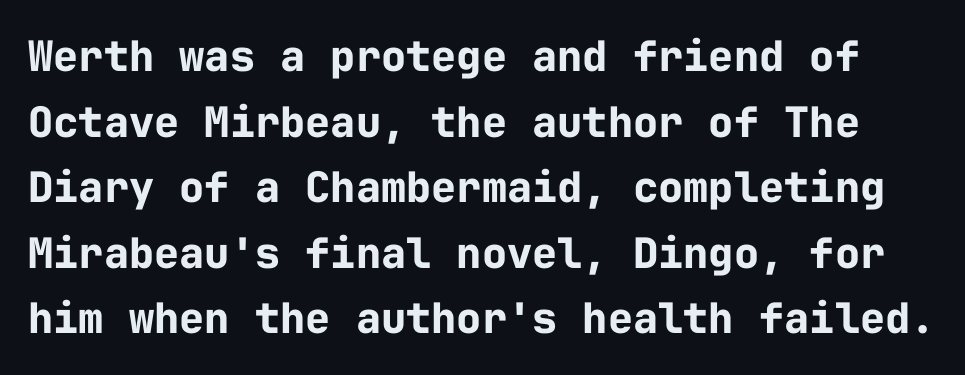
The image shows 42 px bold sans-serif type, upright, monospaced; set normal line spacing (1.56x), normal letter spacing, not underlined; low stroke contrast and a medium x-height.
